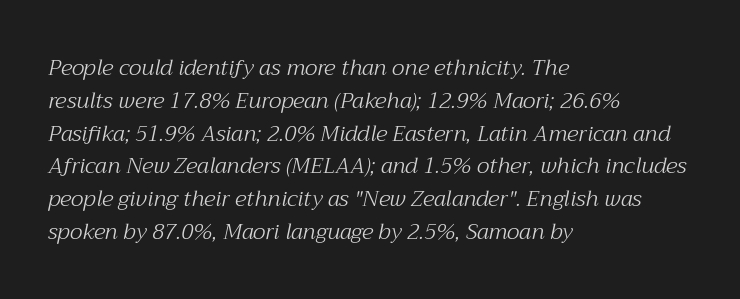
{"italic": "yes", "lean": "right", "slant_degrees": 12, "bold": "no", "underline": "no", "align": "left", "line_spacing": "normal", "line_spacing_ratio": 1.49, "letter_spacing": "normal", "letter_spacing_em": 0.0, "glyph_px": 22}
